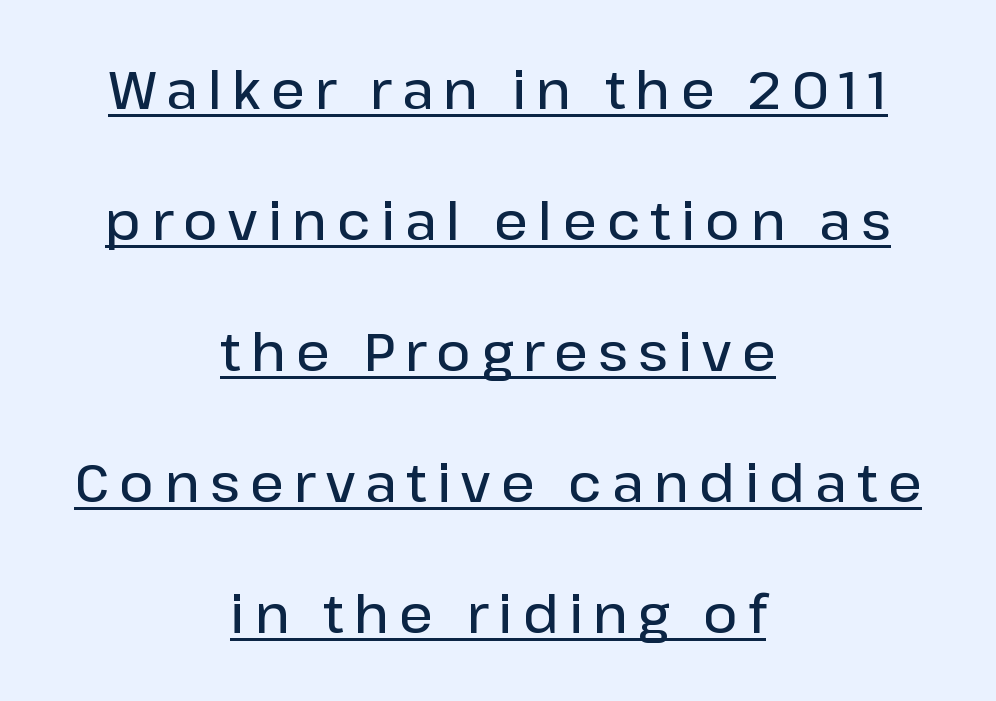
Is there an underline? Yes — a line sits under the letters. The rendering positions every line midway between the sides. Summary of vertical rhythm: relaxed, with wide interline spacing. Typesetter's note: demi weight, one step under bold. These lines are rendered in a variable-pitch font. No italicization has been applied; the sample stays upright.
